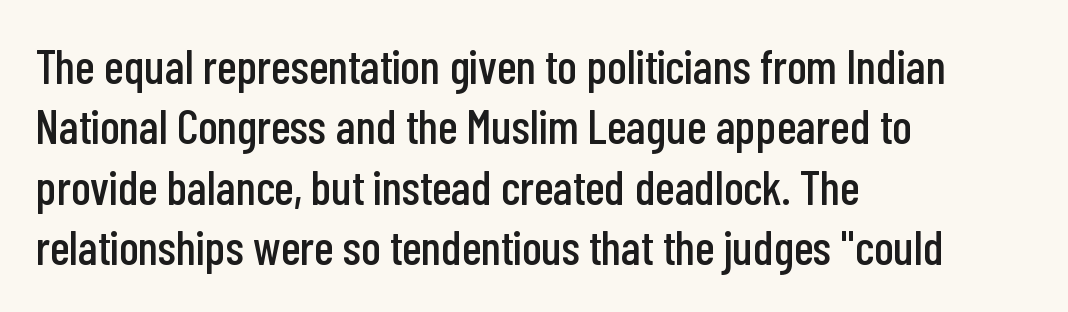
Q: Is the text italic (slanted)? A: No, it is upright.
Q: Is the typeface a serif or a sans-serif typeface? A: Sans-serif.
Q: Is the text underlined? A: No.
Q: How is the paragraph aligned? A: Left-aligned.
Q: Is the spacing between letters normal or unusually wide? A: Normal.
Q: Is the spacing between lines tight, normal or loose? A: Normal.
Q: Width (condensed, normal, or wide)? A: Condensed.
Q: Stroke contrast? A: Low.
Q: x-height? A: Medium.
Q: Monospaced? A: No.
